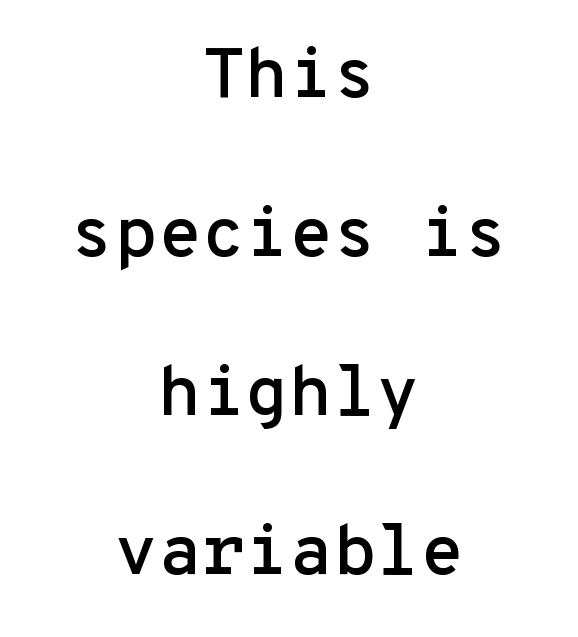
{"serif": "no", "italic": "no", "width": "normal", "stroke_contrast": "low", "x_height": "medium", "monospaced": "yes", "underline": "no", "align": "center", "line_spacing": "loose", "line_spacing_ratio": 2.24, "letter_spacing": "normal", "letter_spacing_em": 0.0, "glyph_px": 71}
